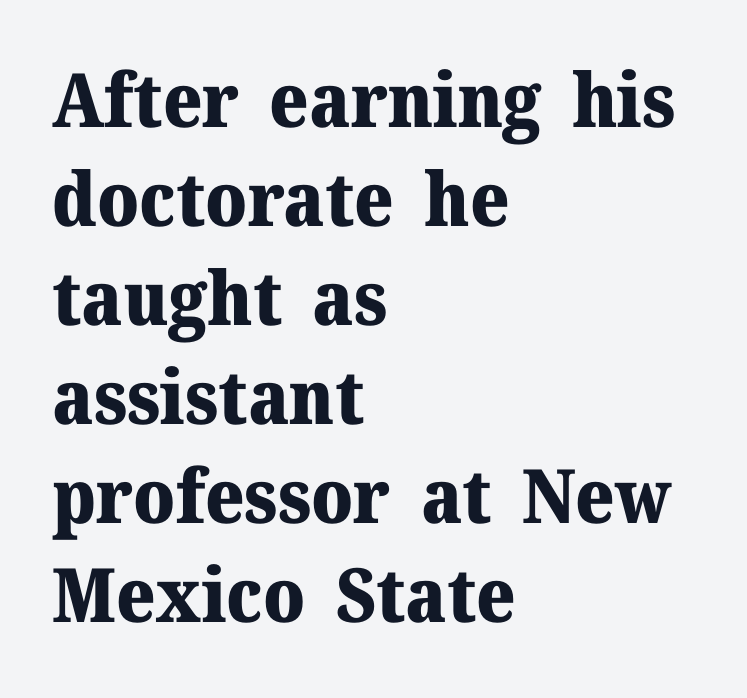
Q: Is the text bold? A: Yes.
Q: Is the text italic (slanted)? A: No, it is upright.
Q: Is the typeface a serif or a sans-serif typeface? A: Serif.
Q: Is the text underlined? A: No.
Q: How is the paragraph aligned? A: Left-aligned.
Q: Is the spacing between letters normal or unusually wide? A: Normal.
Q: Is the spacing between lines tight, normal or loose? A: Normal.
Q: Width (condensed, normal, or wide)? A: Normal.
Q: Stroke contrast? A: Medium.
Q: x-height? A: Medium.
Q: Monospaced? A: No.
